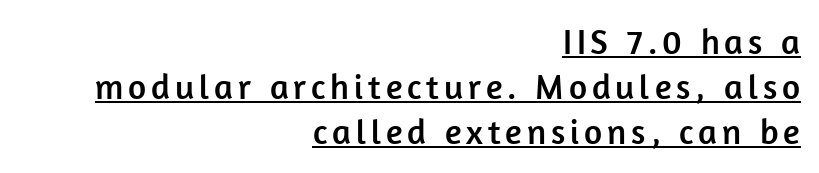
The image shows 35 px sans-serif type, upright; set right-aligned, normal line spacing (1.29x), underlined; low stroke contrast and a medium x-height.
